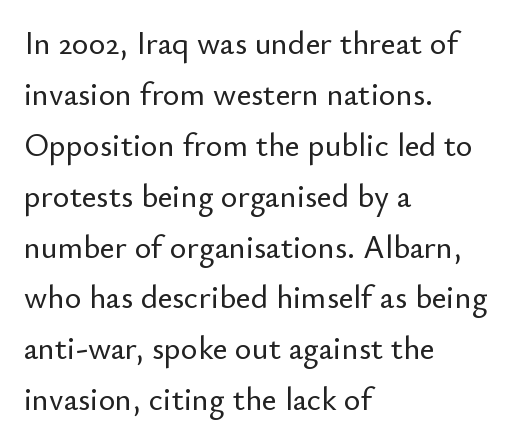
You can tell from the bare stems that sans-serif type was used. When letters stand straight like this, we call the style roman or upright. Words appear dense and cohesive because spacing is normal. Character widths vary here, with narrow letters taking less room than wide ones. Leading matches the norm, producing a regular column. The string is rendered with underlining switched off.
